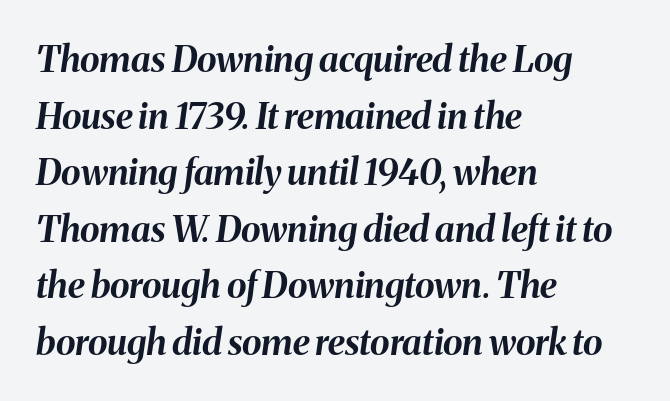
The image shows 36 px bold type, italic (leaning right); set left-aligned, normal line spacing (1.57x), normal letter spacing, not underlined; medium stroke contrast and a medium x-height.
